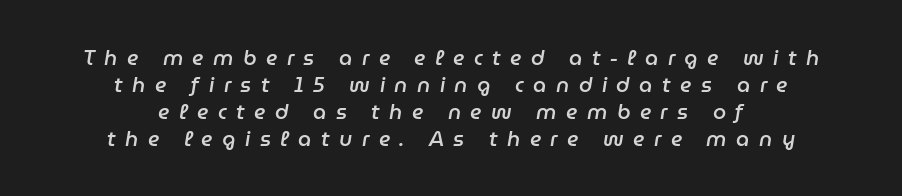
{"italic": "yes", "lean": "right", "slant_degrees": 9, "bold": "semi", "underline": "no", "align": "center", "line_spacing": "normal", "line_spacing_ratio": 1.28, "letter_spacing": "wide", "letter_spacing_em": 0.45, "glyph_px": 21}
